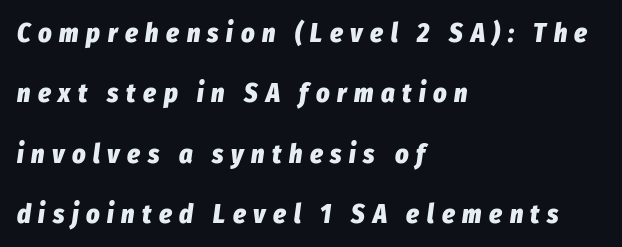
Q: Is the text bold? A: Yes.
Q: Is the text italic (slanted)? A: Yes, it leans right by about 8 degrees.
Q: Is the text underlined? A: No.
Q: How is the paragraph aligned? A: Left-aligned.
Q: Is the spacing between letters normal or unusually wide? A: Unusually wide.
Q: Is the spacing between lines tight, normal or loose? A: Loose.
